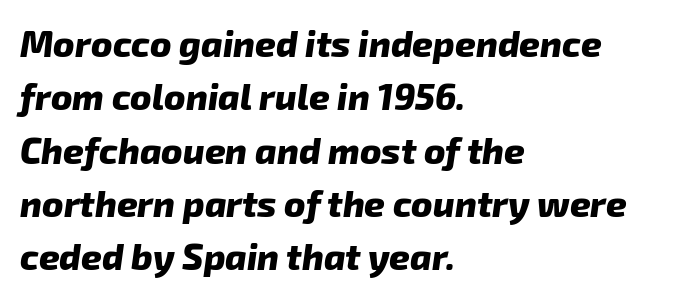
The image shows 36 px heavy sans-serif type; set left-aligned, normal line spacing (1.48x), normal letter spacing, not underlined; low stroke contrast and a medium x-height.
